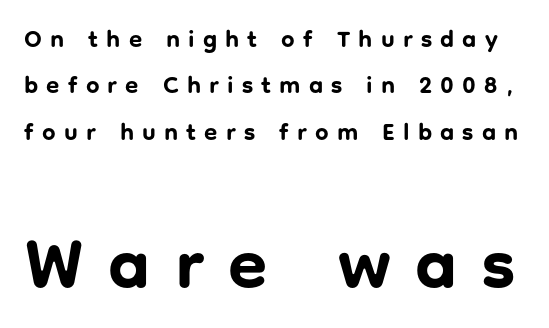
These lines are rendered in a variable-pitch font. The designer gave the closing block more size than the opening block. Horizontal bands of white between lines are thick stripes. Type style note: lacks serifs. How heavy is the stroke? Heavy — this is a bold.
